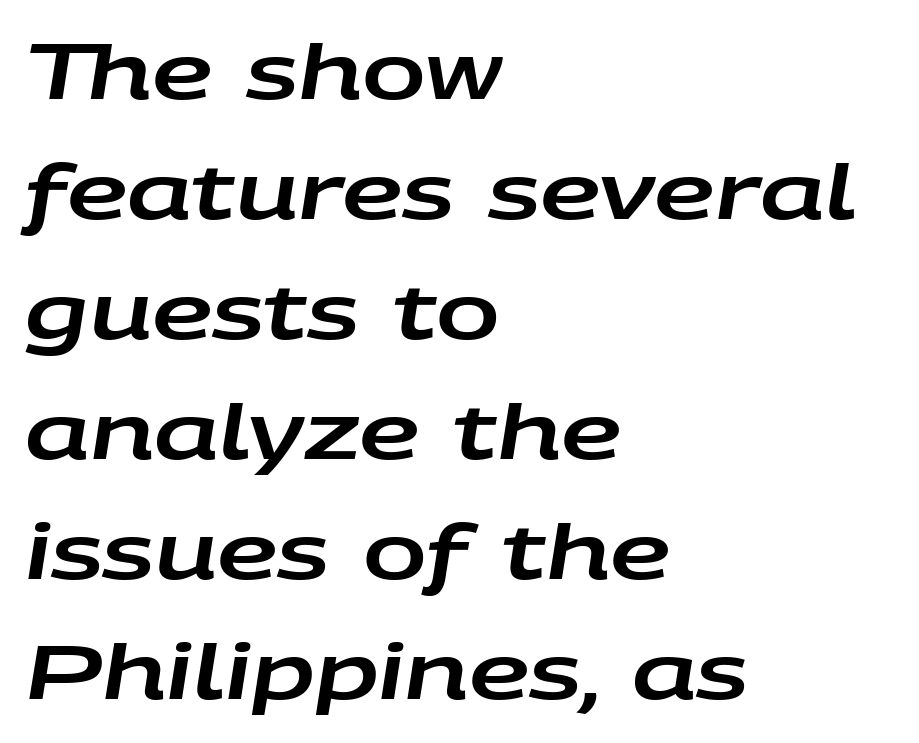
The image shows 76 px wide type, italic (leaning right); set left-aligned, normal line spacing (1.58x), normal letter spacing, not underlined; low stroke contrast and a large x-height.
